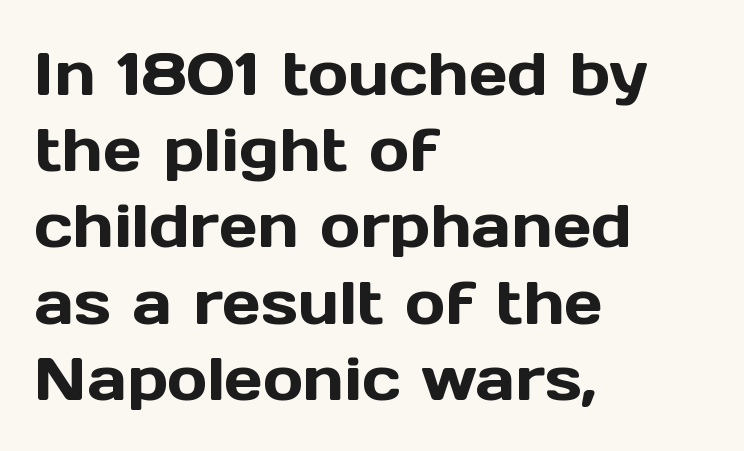
{"serif": "no", "italic": "no", "width": "normal", "x_height": "medium", "monospaced": "no", "underline": "no", "align": "left", "line_spacing": "normal", "line_spacing_ratio": 1.25, "letter_spacing": "normal", "letter_spacing_em": 0.0, "glyph_px": 61}
